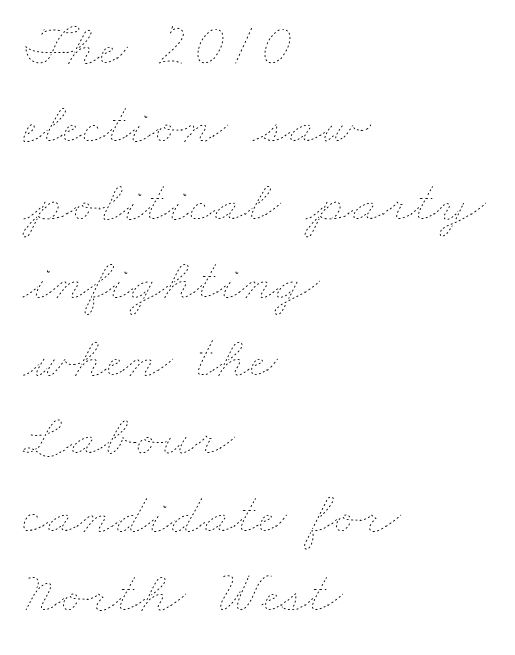
Visually the block forms a straight wall on the left and a jagged coastline on the right. Tracking value appears to be zero — textbook default spacing. No word sits above an underline. Letters have the restrained weight of plain body copy at most. Each letter keeps its own natural width here, so spacing adapts to shape. The space between consecutive lines is moderate.
